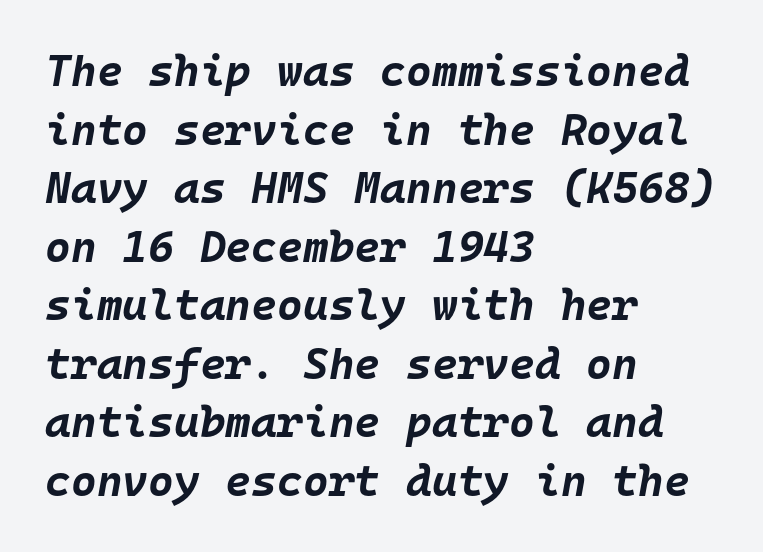
Q: Is the text bold? A: Yes.
Q: Is the text italic (slanted)? A: Yes, it leans right by about 10 degrees.
Q: Is the text underlined? A: No.
Q: How is the paragraph aligned? A: Left-aligned.
Q: Is the spacing between letters normal or unusually wide? A: Normal.
Q: Is the spacing between lines tight, normal or loose? A: Normal.
Q: Width (condensed, normal, or wide)? A: Normal.
Q: Stroke contrast? A: Low.
Q: x-height? A: Large.
Q: Monospaced? A: Yes.
